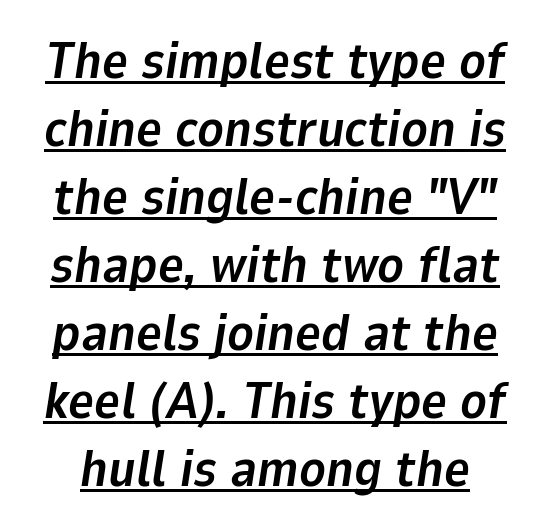
The rendering uses natural spacing where letterforms have individual widths. The axis of the letterforms is tilted away from vertical. Characters follow at the spacing the type designer built in. These lines sit exactly where default settings would place them. What weight is shown? A full bold with thick strokes.
